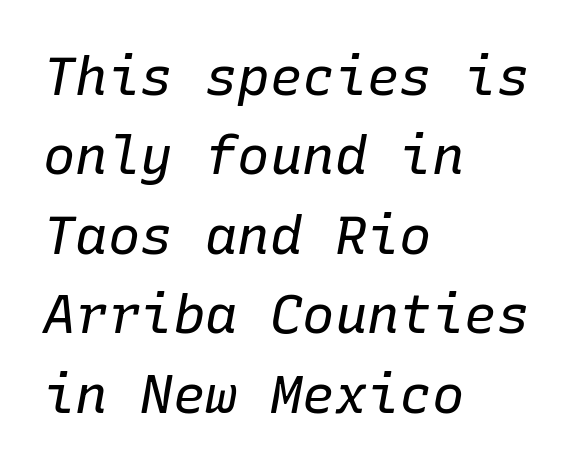
Q: Is the text bold? A: No.
Q: Is the text italic (slanted)? A: Yes, it leans right by about 10 degrees.
Q: Is the text underlined? A: No.
Q: How is the paragraph aligned? A: Left-aligned.
Q: Is the spacing between letters normal or unusually wide? A: Normal.
Q: Is the spacing between lines tight, normal or loose? A: Normal.
Q: Width (condensed, normal, or wide)? A: Normal.
Q: Stroke contrast? A: Low.
Q: x-height? A: Medium.
Q: Monospaced? A: Yes.
